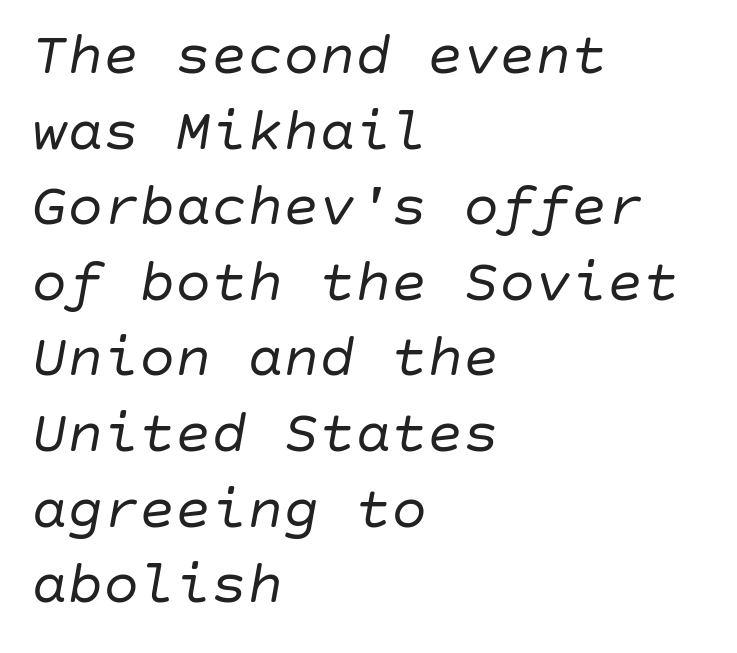
Q: Is the text bold? A: No.
Q: Is the text italic (slanted)? A: Yes, it leans right by about 10 degrees.
Q: Is the text underlined? A: No.
Q: How is the paragraph aligned? A: Left-aligned.
Q: Is the spacing between letters normal or unusually wide? A: Normal.
Q: Is the spacing between lines tight, normal or loose? A: Normal.
Q: Width (condensed, normal, or wide)? A: Normal.
Q: Stroke contrast? A: Low.
Q: x-height? A: Large.
